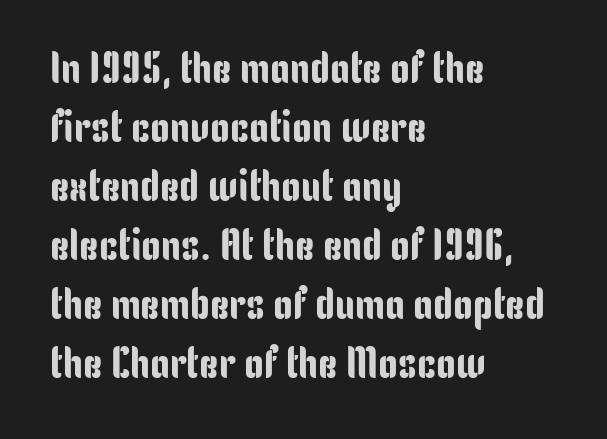
Baseline-to-baseline distance is the conventional proportion of letter height. You could not count columns in this text — the font is proportionally spaced. Rendered with straight, roman letterforms. In terms of letterspacing, this is plain default setting. Observe the absence of serifs on each vertical stroke in this sample. This sample is left-justified, so line endings fall wherever the words run out.
